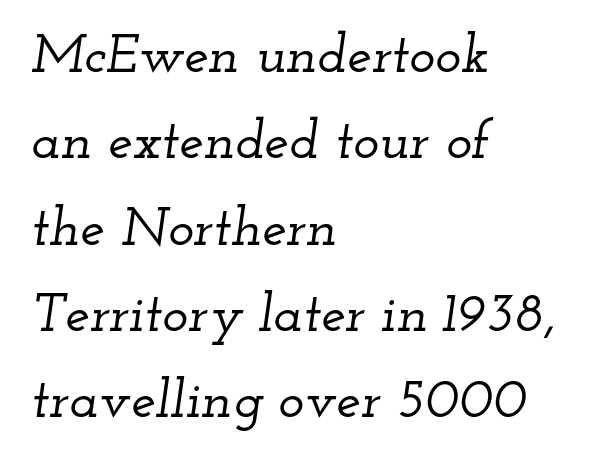
Type style note: has serifs. Baseline-to-baseline distance is the conventional proportion of letter height. The rendering keeps characters at their native spacing. The whole block is typeset with a tilt. Varying glyph widths throughout — classic text-font behaviour. Underlining? Definitely not there.
